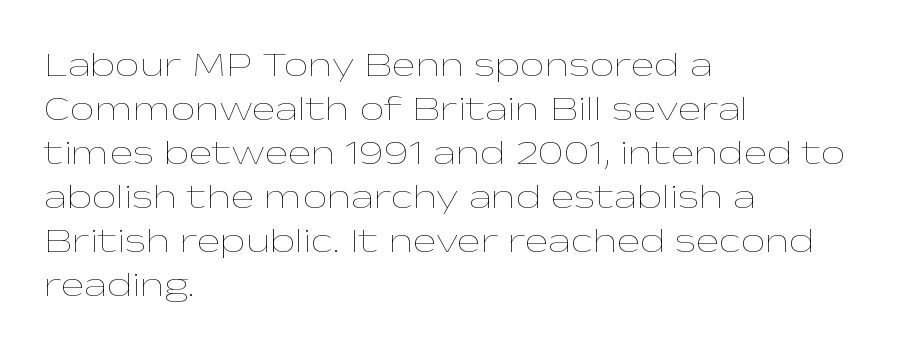
The image shows 35 px thin, wide type, upright; set left-aligned, normal line spacing (1.26x), normal letter spacing, not underlined; low stroke contrast and a medium x-height.
